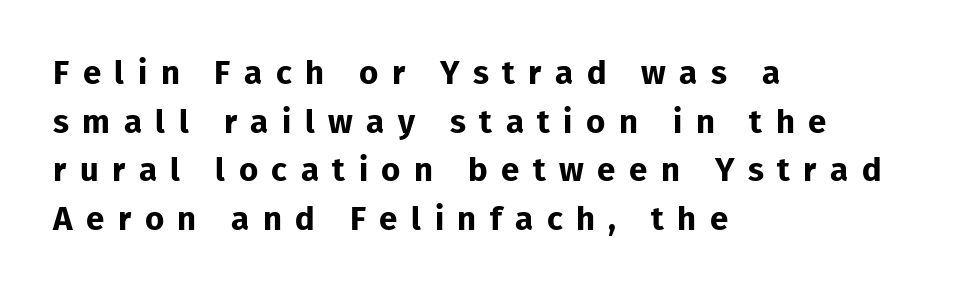
Q: Is the text bold? A: Yes.
Q: Is the text italic (slanted)? A: No, it is upright.
Q: Is the typeface a serif or a sans-serif typeface? A: Sans-serif.
Q: Is the text underlined? A: No.
Q: How is the paragraph aligned? A: Left-aligned.
Q: Is the spacing between letters normal or unusually wide? A: Unusually wide.
Q: Is the spacing between lines tight, normal or loose? A: Normal.
Q: Width (condensed, normal, or wide)? A: Normal.
Q: Stroke contrast? A: Low.
Q: x-height? A: Medium.
Q: Monospaced? A: No.
